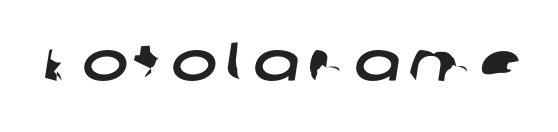
{"serif": "no", "width": "wide", "stroke_contrast": "low", "x_height": "large", "monospaced": "no", "underline": "no", "glyph_px": 55}
